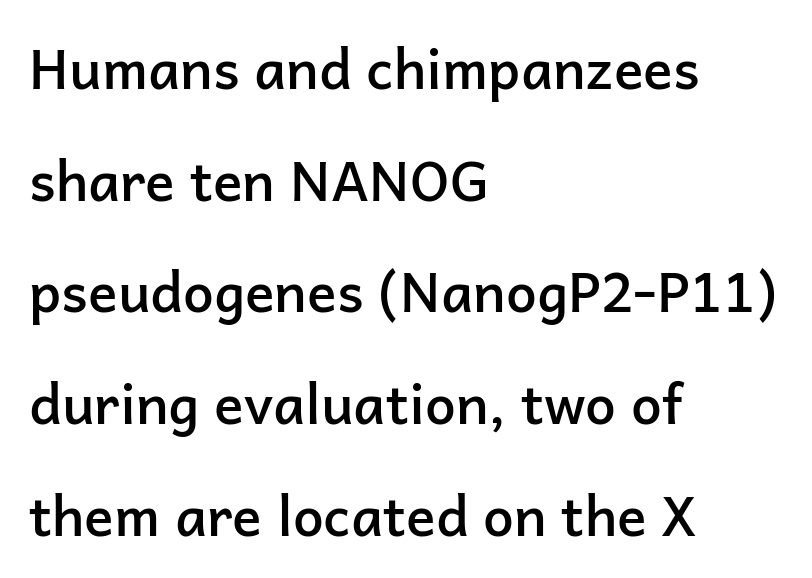
The image shows 55 px semibold sans-serif type, upright; set left-aligned, loose line spacing (2.03x), normal letter spacing, not underlined; low stroke contrast and a medium x-height.
